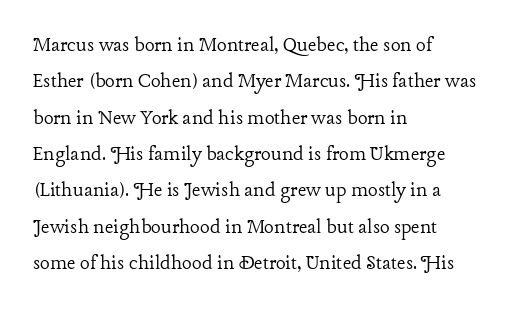
Compared with typical paragraphs, the rows here are spaced about the same. The letterforms sit at book weight or below. Ascenders rise straight up at ninety degrees. The lines are quadded left. Check the space under the baseline: it is left empty. Tracking value appears to be zero — textbook default spacing.
